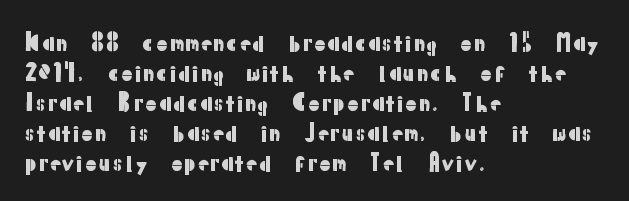
{"italic": "no", "underline": "no", "align": "left", "line_spacing": "normal", "line_spacing_ratio": 1.36, "letter_spacing": "normal", "letter_spacing_em": 0.0, "glyph_px": 22}
